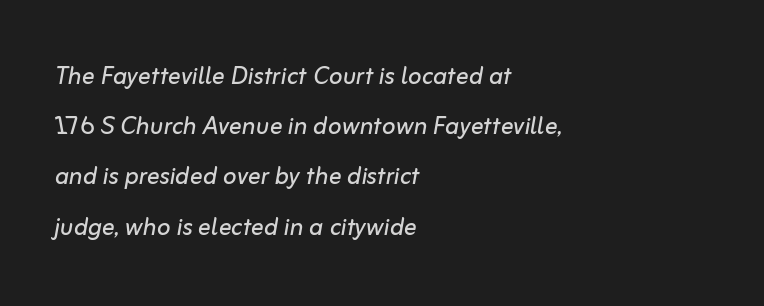
The image shows 32 px regular-weight type, italic (leaning right); set left-aligned, normal line spacing (1.57x), normal letter spacing, not underlined; low stroke contrast and a medium x-height.
